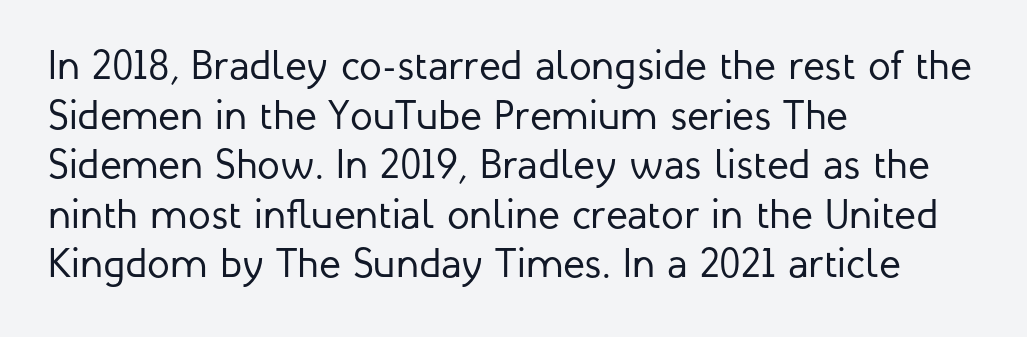
Tall strokes in this sample are plumb rather than angled. Are there feet on the stems? There aren't — it's a sans. The strokes are not fattened; the text isn't bold. The strip under each line holds only bare page. Observe the ordinary spacing: letters are neighbours, not strangers. The face used here is proportionally spaced, like ordinary book or web type.
